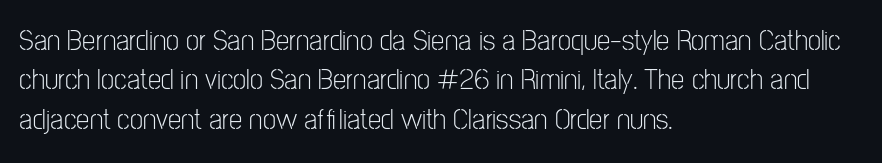
The image shows 30 px light, condensed sans-serif type, upright; set left-aligned, normal line spacing (1.31x), normal letter spacing, not underlined; low stroke contrast and a medium x-height.
